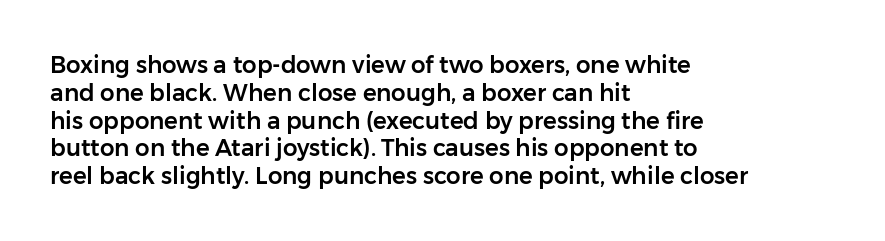
Q: Is the text italic (slanted)? A: No, it is upright.
Q: Is the text underlined? A: No.
Q: How is the paragraph aligned? A: Left-aligned.
Q: Is the spacing between letters normal or unusually wide? A: Normal.
